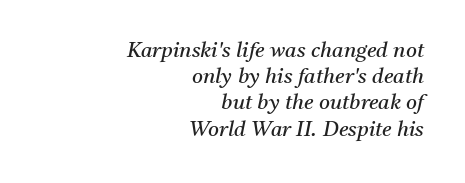
The image shows 21 px text type, italic (leaning right); set right-aligned, normal line spacing (1.25x), normal letter spacing, not underlined.
